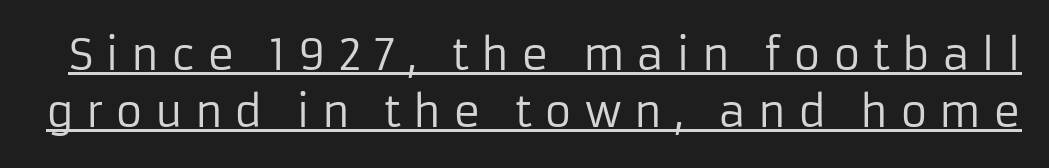
The image shows 42 px regular-weight sans-serif type, upright; set normal line spacing (1.36x), unusually wide letter spacing (+0.28 em), underlined; low stroke contrast and a medium x-height.
